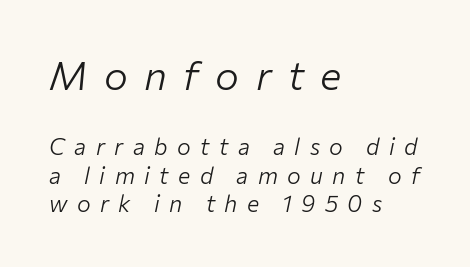
Q: Is the text bold? A: No.
Q: Is the text italic (slanted)? A: Yes, it leans right by about 12 degrees.
Q: Is the text underlined? A: No.
Q: How is the paragraph aligned? A: Left-aligned.
Q: Is the spacing between letters normal or unusually wide? A: Unusually wide.
Q: Is the spacing between lines tight, normal or loose? A: Normal.
Q: Which block of text is set in a larger size, the first (top) or the second (bottom)? A: The first (top) one.
Q: Width (condensed, normal, or wide)? A: Normal.
Q: Stroke contrast? A: Low.
Q: x-height? A: Medium.
Q: Monospaced? A: No.
